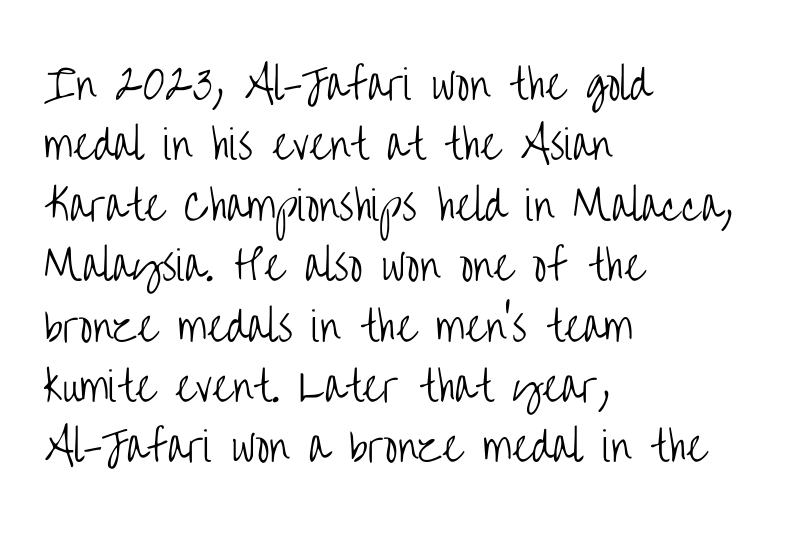
{"serif": "no", "italic": "no", "bold": "no", "weight": "light", "width": "condensed", "stroke_contrast": "low", "x_height": "large", "monospaced": "no", "underline": "no", "align": "left", "line_spacing": "normal", "line_spacing_ratio": 1.51, "letter_spacing": "normal", "letter_spacing_em": 0.0, "glyph_px": 40}
